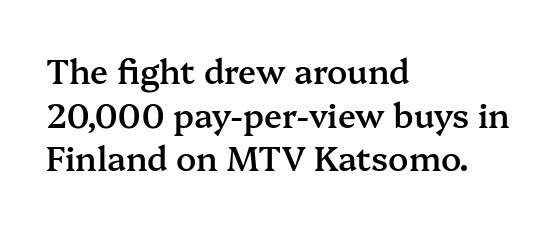
Q: Is the text bold? A: Semi-bold.
Q: Is the text italic (slanted)? A: No, it is upright.
Q: Is the typeface a serif or a sans-serif typeface? A: Serif.
Q: Is the text underlined? A: No.
Q: How is the paragraph aligned? A: Left-aligned.
Q: Is the spacing between letters normal or unusually wide? A: Normal.
Q: Is the spacing between lines tight, normal or loose? A: Normal.
Q: Width (condensed, normal, or wide)? A: Normal.
Q: Stroke contrast? A: Medium.
Q: x-height? A: Medium.
Q: Monospaced? A: No.
